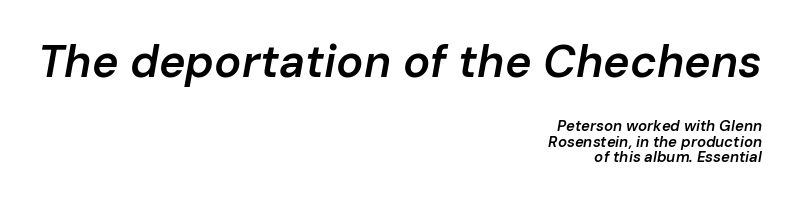
The image shows 45 px semibold type, italic (leaning right); set right-aligned, tight line spacing (1.06x), normal letter spacing, not underlined; the first (top) block is 3.0x larger; low stroke contrast and a medium x-height.
